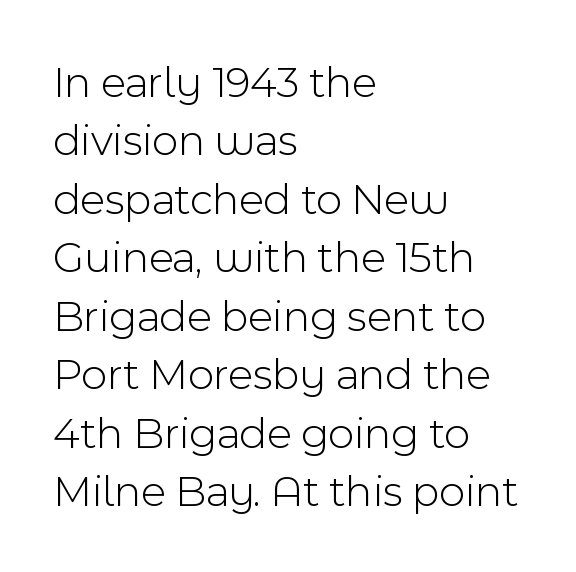
Q: Is the text bold? A: No.
Q: Is the text italic (slanted)? A: No, it is upright.
Q: Is the typeface a serif or a sans-serif typeface? A: Sans-serif.
Q: Is the text underlined? A: No.
Q: How is the paragraph aligned? A: Left-aligned.
Q: Is the spacing between letters normal or unusually wide? A: Normal.
Q: Is the spacing between lines tight, normal or loose? A: Normal.
Q: Width (condensed, normal, or wide)? A: Normal.
Q: x-height? A: Medium.
Q: Monospaced? A: No.
